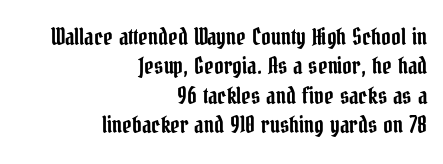
The image shows 23 px text type, upright; set right-aligned, normal line spacing (1.28x), normal letter spacing, not underlined.
